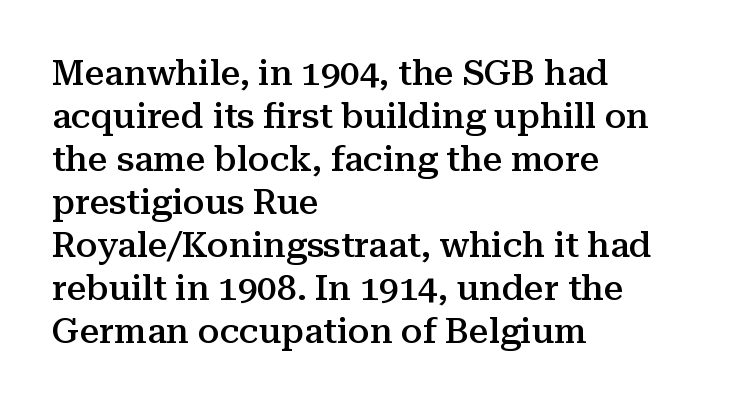
{"serif": "yes", "italic": "no", "bold": "semi", "weight": "semibold", "width": "normal", "stroke_contrast": "medium", "x_height": "medium", "monospaced": "no", "underline": "no", "align": "left", "line_spacing_ratio": 1.23, "letter_spacing": "normal", "letter_spacing_em": 0.0, "glyph_px": 35}
